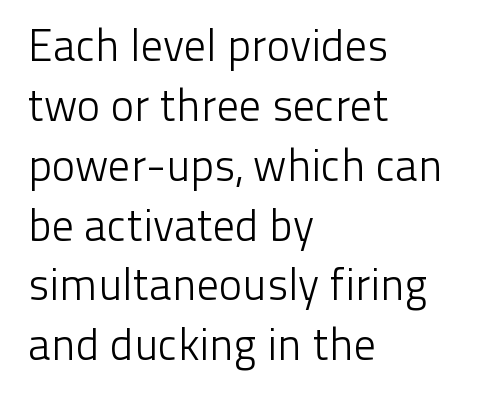
The image shows 44 px light sans-serif type, upright; set left-aligned, normal line spacing (1.36x), normal letter spacing, not underlined; low stroke contrast and a medium x-height.
